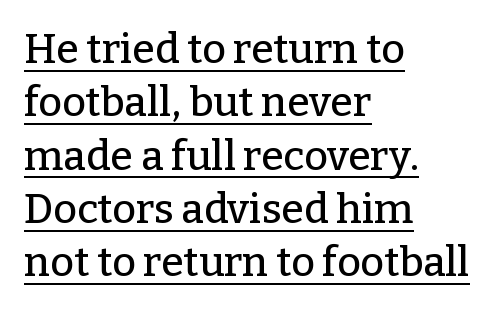
Q: Is the text italic (slanted)? A: No, it is upright.
Q: Is the typeface a serif or a sans-serif typeface? A: Serif.
Q: Is the text underlined? A: Yes.
Q: How is the paragraph aligned? A: Left-aligned.
Q: Is the spacing between letters normal or unusually wide? A: Normal.
Q: Is the spacing between lines tight, normal or loose? A: Normal.
Q: Width (condensed, normal, or wide)? A: Normal.
Q: Stroke contrast? A: Low.
Q: x-height? A: Medium.
Q: Monospaced? A: No.
